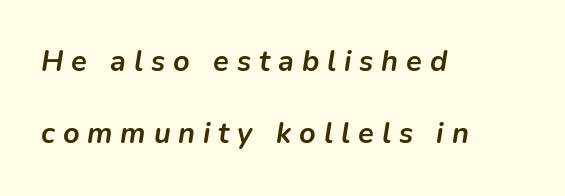
The image shows 29 px semibold type, italic (leaning right); set left-aligned, loose line spacing (2.49x), unusually wide letter spacing (+0.27 em), not underlined; low stroke contrast and a medium x-height.
